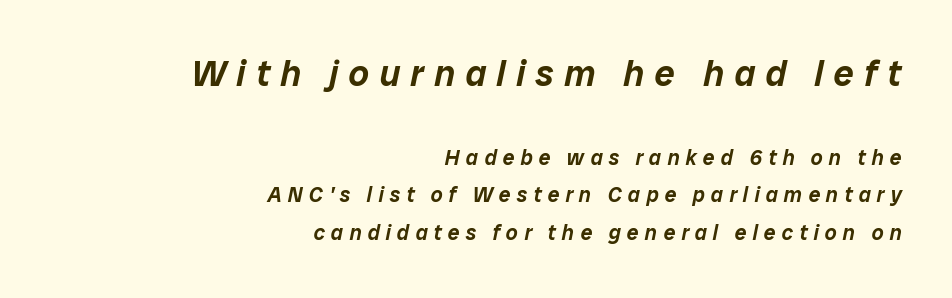
Q: Is the text italic (slanted)? A: Yes, it leans right by about 12 degrees.
Q: Is the text underlined? A: No.
Q: How is the paragraph aligned? A: Right-aligned.
Q: Is the spacing between letters normal or unusually wide? A: Unusually wide.
Q: Which block of text is set in a larger size, the first (top) or the second (bottom)? A: The first (top) one.
Q: Width (condensed, normal, or wide)? A: Normal.
Q: Stroke contrast? A: Low.
Q: x-height? A: Medium.
Q: Monospaced? A: No.
